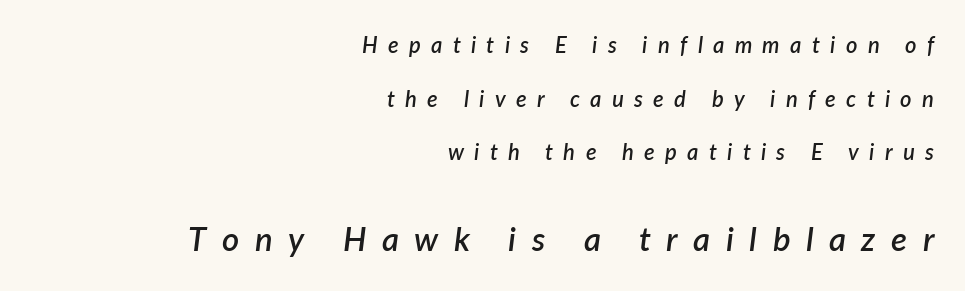
{"italic": "yes", "lean": "right", "slant_degrees": 7, "bold": "semi", "weight": "semibold", "width": "normal", "stroke_contrast": "low", "x_height": "medium", "monospaced": "no", "underline": "no", "align": "right", "line_spacing": "loose", "line_spacing_ratio": 2.44, "letter_spacing": "wide", "letter_spacing_em": 0.47, "larger_block": "second", "size_ratio": 1.5, "glyph_px": 33}
